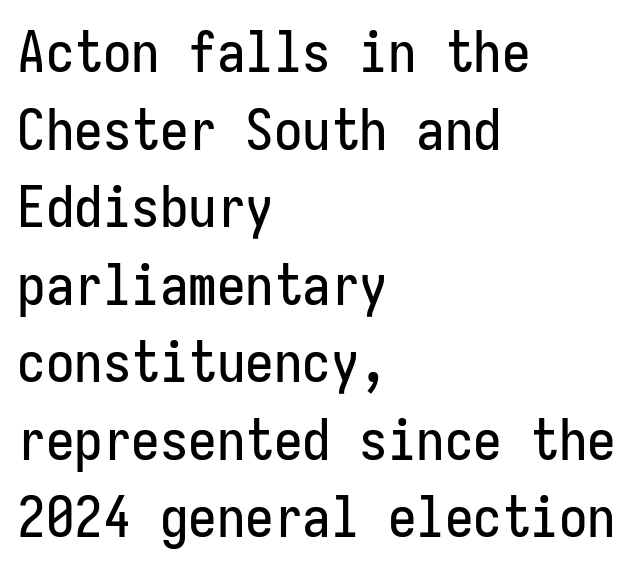
{"serif": "no", "italic": "no", "width": "condensed", "stroke_contrast": "low", "x_height": "medium", "monospaced": "yes", "underline": "no", "align": "left", "line_spacing": "normal", "line_spacing_ratio": 1.36, "letter_spacing": "normal", "letter_spacing_em": 0.0, "glyph_px": 57}
